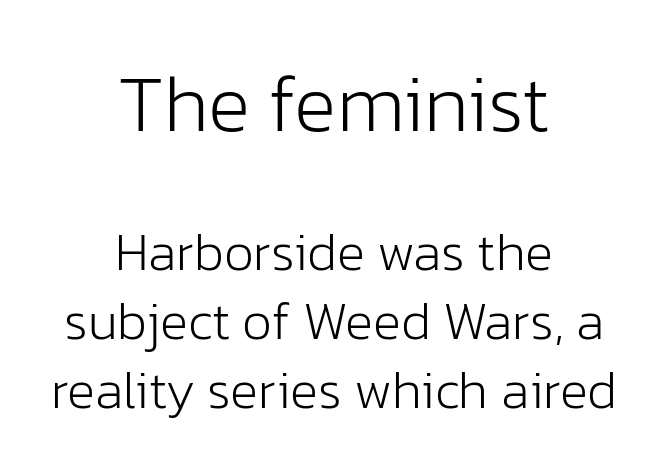
Q: Is the text bold? A: No.
Q: Is the text italic (slanted)? A: No, it is upright.
Q: Is the typeface a serif or a sans-serif typeface? A: Sans-serif.
Q: Is the text underlined? A: No.
Q: How is the paragraph aligned? A: Centered.
Q: Is the spacing between letters normal or unusually wide? A: Normal.
Q: Is the spacing between lines tight, normal or loose? A: Normal.
Q: Which block of text is set in a larger size, the first (top) or the second (bottom)? A: The first (top) one.
Q: Width (condensed, normal, or wide)? A: Normal.
Q: Stroke contrast? A: Low.
Q: x-height? A: Medium.
Q: Monospaced? A: No.
